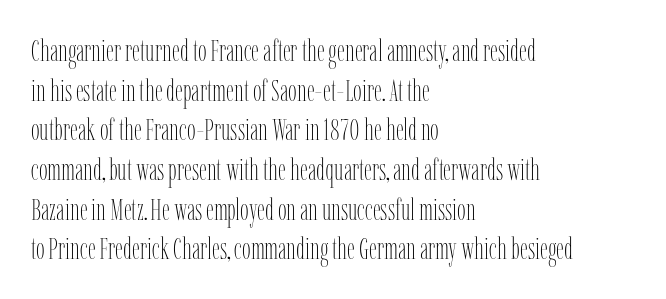
Do the characters align in a grid? No, the font is proportional. Alignment: flush left. Each new line begins a customary step beneath the previous one. Glyph-to-glyph distance matches everyday printed text.
